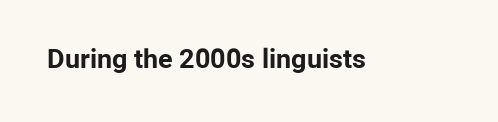
What stands out about the letter spacing? Nothing — it is the standard amount. No italicization has been applied; the sample stays upright. The gap between lines stays unmarked. Thick stems and heavy bowls — unmistakably bold.
